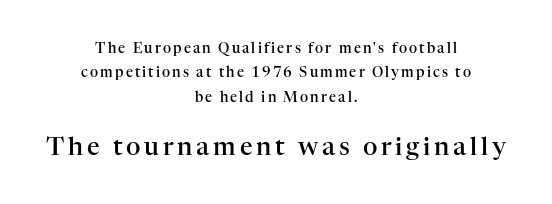
The image shows 25 px text type, upright; set centered, line spacing 1.74x, not underlined; the second (bottom) block is 1.79x larger.
